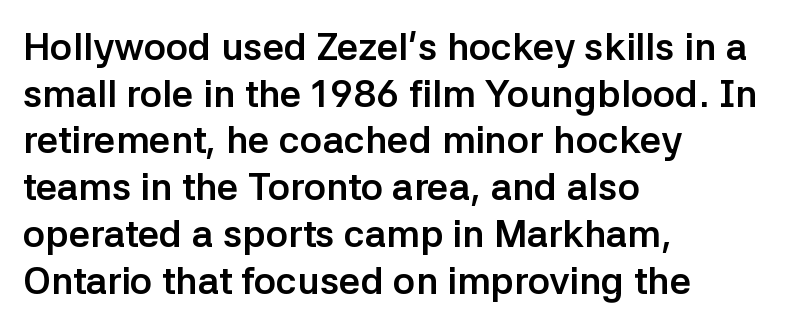
Q: Is the text bold? A: Yes.
Q: Is the text italic (slanted)? A: No, it is upright.
Q: Is the typeface a serif or a sans-serif typeface? A: Sans-serif.
Q: Is the text underlined? A: No.
Q: How is the paragraph aligned? A: Left-aligned.
Q: Is the spacing between letters normal or unusually wide? A: Normal.
Q: Width (condensed, normal, or wide)? A: Normal.
Q: Stroke contrast? A: Low.
Q: x-height? A: Medium.
Q: Monospaced? A: No.
